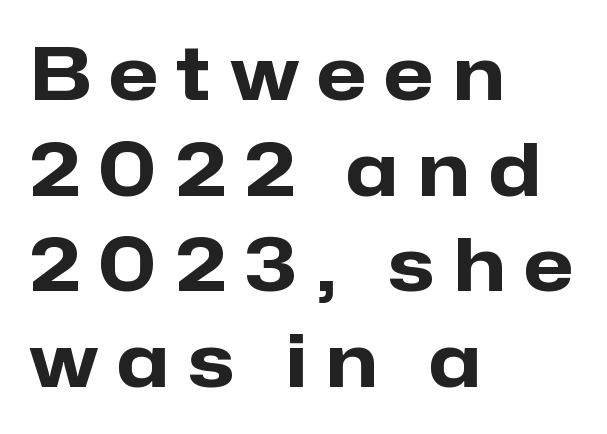
{"serif": "no", "italic": "no", "bold": "yes", "weight": "heavy", "width": "normal", "stroke_contrast": "low", "x_height": "medium", "monospaced": "no", "underline": "no", "align": "left", "line_spacing": "normal", "line_spacing_ratio": 1.31, "letter_spacing": "wide", "letter_spacing_em": 0.25, "glyph_px": 73}
